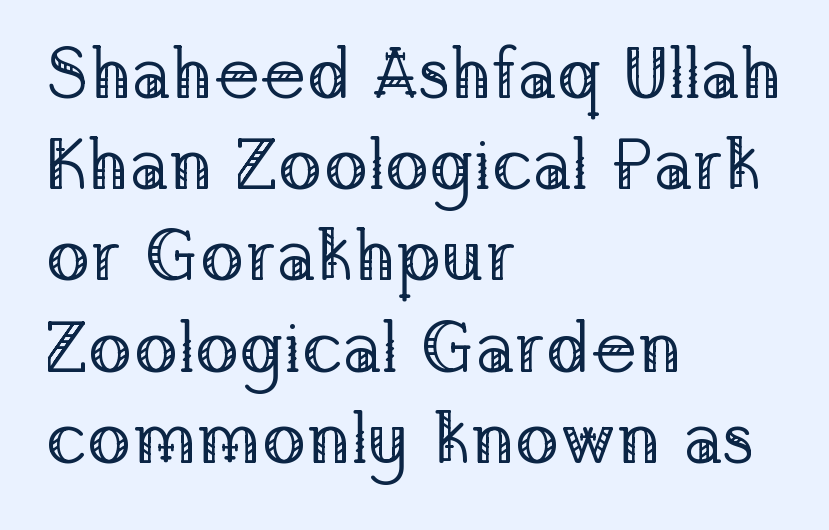
The image shows 73 px regular-weight serif type, upright; set left-aligned, normal line spacing (1.25x), normal letter spacing, not underlined; low stroke contrast and a medium x-height.
